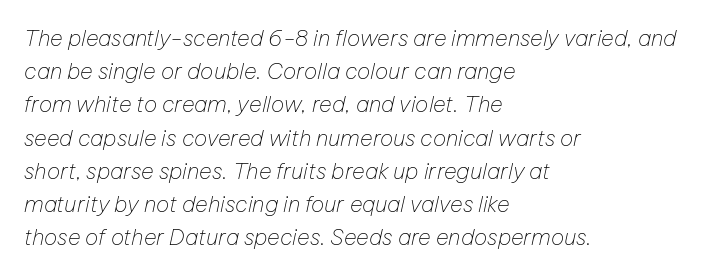
Caption: multi-line text, flush left, ragged right. The rendering uses a moderate line-height, typical for paragraphs. This reads as an unemphasized weight, regular at the heaviest. Designer's note — italics engaged. Letters rest on an invisible, unmarked baseline.
